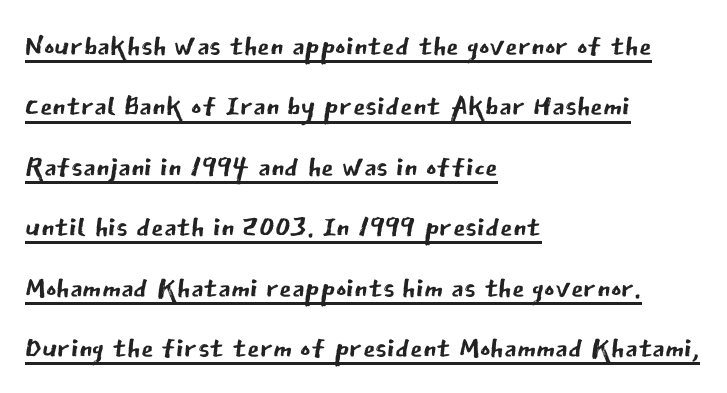
{"serif": "no", "italic": "no", "bold": "no", "weight": "regular", "width": "normal", "stroke_contrast": "low", "x_height": "medium", "monospaced": "no", "underline": "yes", "align": "left", "line_spacing": "normal", "line_spacing_ratio": 1.51, "letter_spacing": "normal", "letter_spacing_em": 0.0, "glyph_px": 40}
